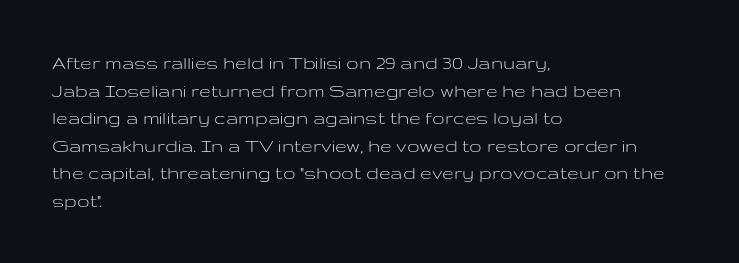
{"italic": "no", "bold": "no", "underline": "no", "align": "left", "line_spacing": "normal", "line_spacing_ratio": 1.31, "letter_spacing": "normal", "letter_spacing_em": 0.0, "glyph_px": 21}
